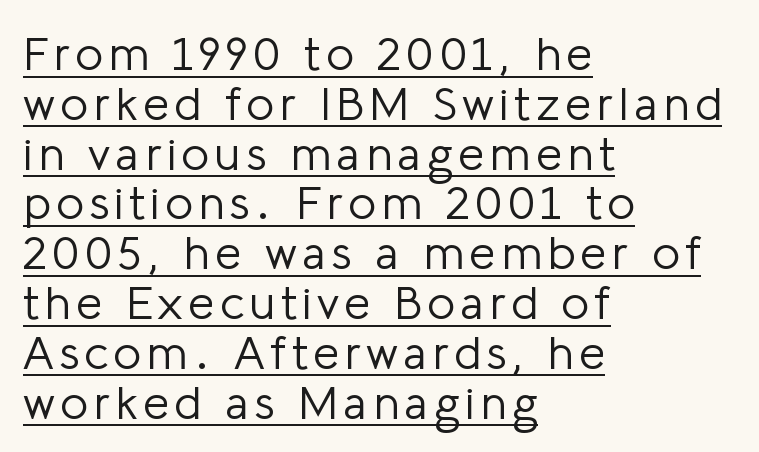
{"serif": "no", "italic": "no", "bold": "no", "weight": "light", "width": "normal", "stroke_contrast": "low", "x_height": "medium", "monospaced": "no", "underline": "yes", "align": "left", "line_spacing": "tight", "line_spacing_ratio": 1.06, "glyph_px": 47}
